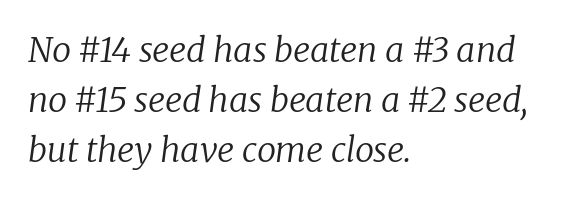
Q: Is the text bold? A: No.
Q: Is the text italic (slanted)? A: Yes, it leans right by about 8 degrees.
Q: Is the typeface a serif or a sans-serif typeface? A: Serif.
Q: Is the text underlined? A: No.
Q: How is the paragraph aligned? A: Left-aligned.
Q: Is the spacing between letters normal or unusually wide? A: Normal.
Q: Is the spacing between lines tight, normal or loose? A: Normal.
Q: Width (condensed, normal, or wide)? A: Normal.
Q: Stroke contrast? A: Low.
Q: x-height? A: Medium.
Q: Monospaced? A: No.
